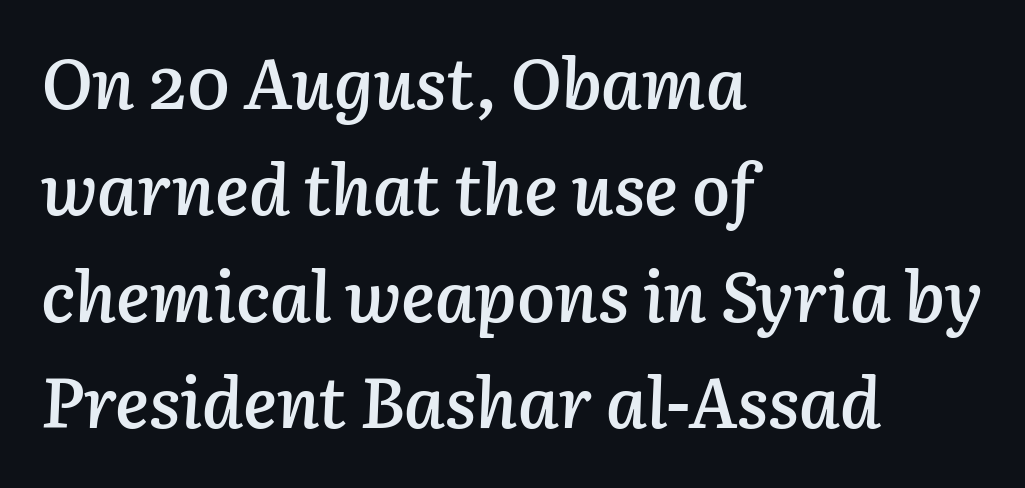
Q: Is the text bold? A: Semi-bold.
Q: Is the text italic (slanted)? A: Yes, it leans right by about 3 degrees.
Q: Is the text underlined? A: No.
Q: How is the paragraph aligned? A: Left-aligned.
Q: Is the spacing between letters normal or unusually wide? A: Normal.
Q: Is the spacing between lines tight, normal or loose? A: Normal.
Q: Width (condensed, normal, or wide)? A: Normal.
Q: Stroke contrast? A: Low.
Q: x-height? A: Medium.
Q: Monospaced? A: No.
